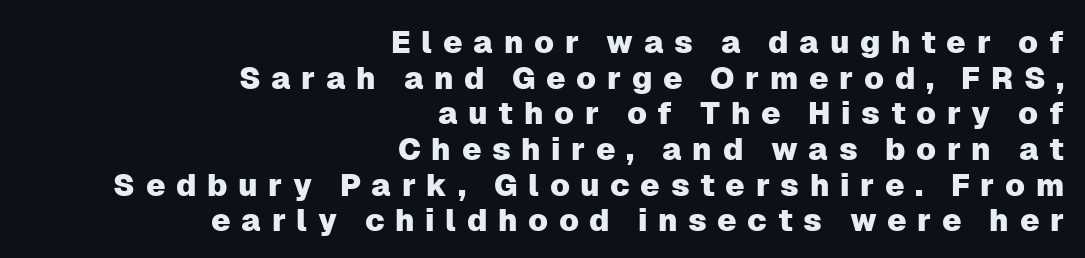
{"serif": "no", "italic": "no", "width": "normal", "stroke_contrast": "low", "x_height": "medium", "monospaced": "no", "underline": "no", "align": "right", "line_spacing": "tight", "line_spacing_ratio": 1.15, "letter_spacing": "wide", "letter_spacing_em": 0.34, "glyph_px": 31}
